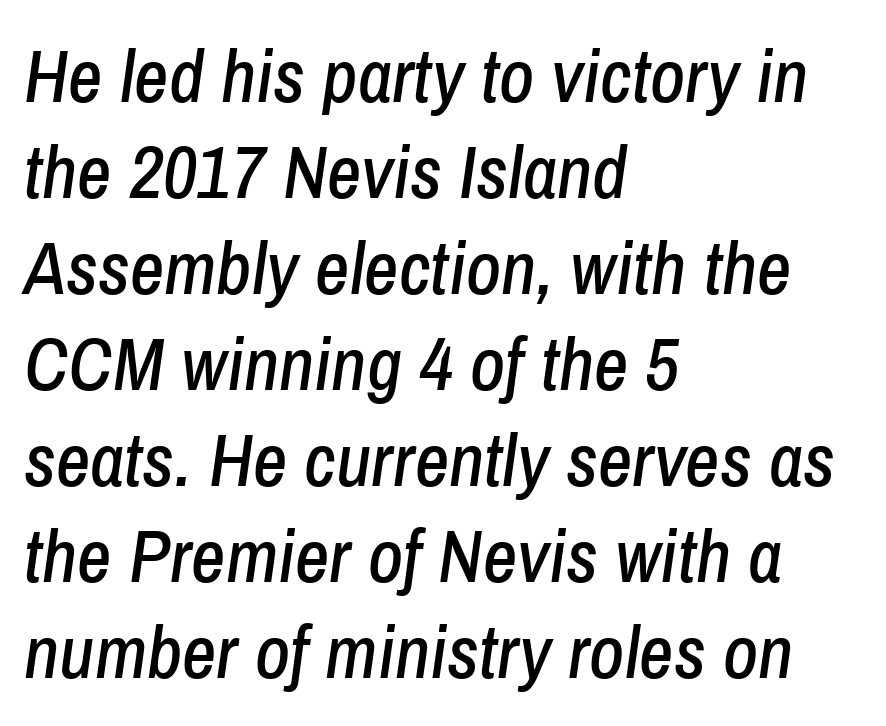
The passage shown is not underscored anywhere. Alignment: flush left. Tall strokes in this sample are angled rather than plumb. Normally led — the rows are evenly, conventionally spaced. Here the designer chose a conventional face with non-uniform glyph widths.
